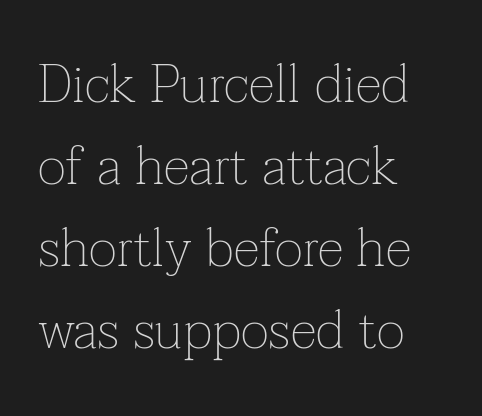
{"serif": "yes", "italic": "no", "bold": "no", "weight": "thin", "width": "normal", "stroke_contrast": "low", "x_height": "medium", "monospaced": "no", "underline": "no", "align": "left", "line_spacing": "normal", "line_spacing_ratio": 1.52, "letter_spacing": "normal", "letter_spacing_em": 0.0, "glyph_px": 54}
